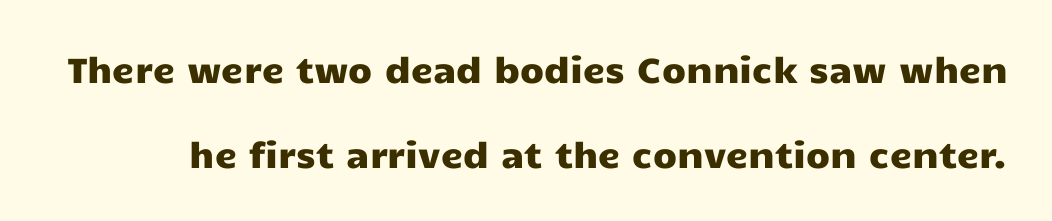
Q: Is the text italic (slanted)? A: No, it is upright.
Q: Is the typeface a serif or a sans-serif typeface? A: Sans-serif.
Q: Is the text underlined? A: No.
Q: Is the spacing between letters normal or unusually wide? A: Normal.
Q: Is the spacing between lines tight, normal or loose? A: Loose.
Q: Width (condensed, normal, or wide)? A: Wide.
Q: Stroke contrast? A: Low.
Q: x-height? A: Medium.
Q: Monospaced? A: No.
